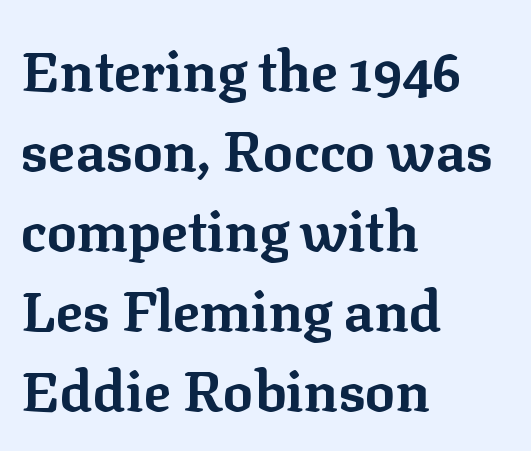
Each letter's strokes conclude with small projecting serifs. Words appear dense and cohesive because spacing is normal. This rendering features lettering with no underline. Where is the straight margin? On the left. Rows of type keep a routine distance in the vertical direction. Character widths vary here, with narrow letters taking less room than wide ones.
